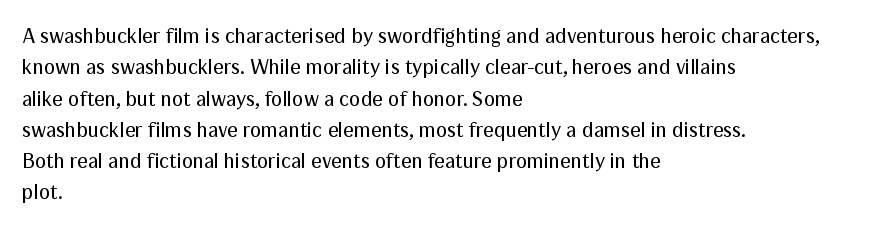
Q: Is the text bold? A: No.
Q: Is the text italic (slanted)? A: No, it is upright.
Q: Is the text underlined? A: No.
Q: How is the paragraph aligned? A: Left-aligned.
Q: Is the spacing between letters normal or unusually wide? A: Normal.
Q: Is the spacing between lines tight, normal or loose? A: Normal.
